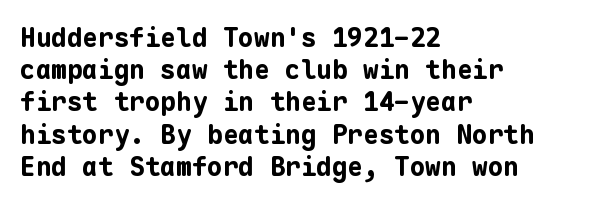
{"italic": "no", "bold": "yes", "underline": "no", "align": "left", "line_spacing_ratio": 1.24, "letter_spacing": "normal", "letter_spacing_em": 0.0, "glyph_px": 26}
